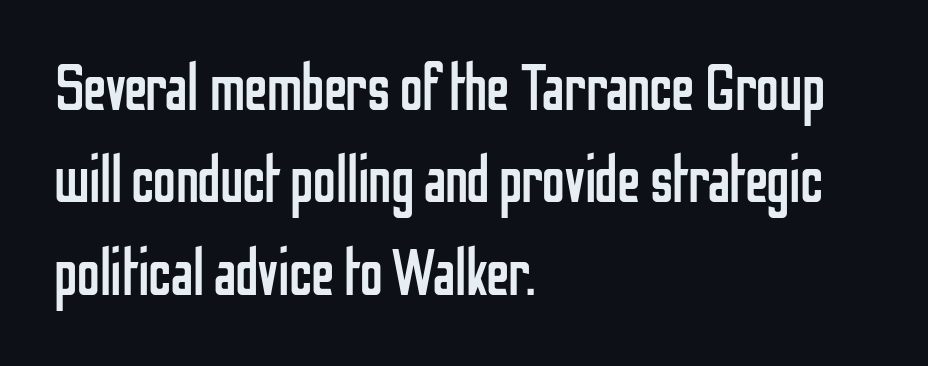
The image shows 65 px regular-weight, condensed sans-serif type, upright; set left-aligned, normal line spacing (1.42x), normal letter spacing, not underlined; low stroke contrast and a medium x-height.
